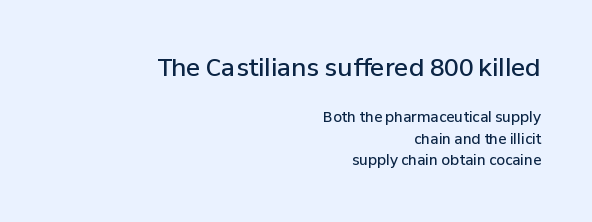
The image shows 24 px text type, upright; set right-aligned, normal line spacing (1.54x), normal letter spacing, not underlined; the first (top) block is 1.71x larger.
